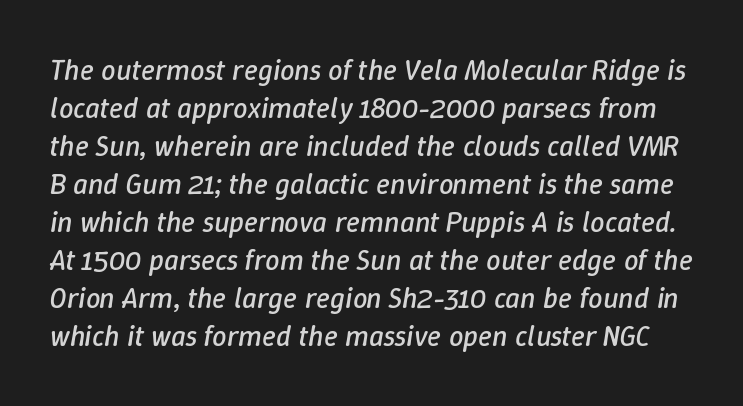
{"italic": "yes", "lean": "right", "slant_degrees": 9, "bold": "no", "weight": "regular", "width": "normal", "stroke_contrast": "low", "x_height": "medium", "monospaced": "no", "underline": "no", "line_spacing": "normal", "line_spacing_ratio": 1.31, "letter_spacing": "normal", "letter_spacing_em": 0.0, "glyph_px": 29}
